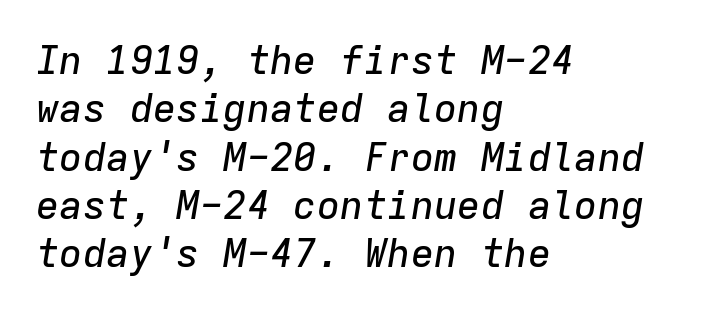
{"italic": "yes", "lean": "right", "slant_degrees": 9, "width": "normal", "stroke_contrast": "low", "x_height": "medium", "monospaced": "yes", "underline": "no", "align": "left", "line_spacing_ratio": 1.24, "letter_spacing": "normal", "letter_spacing_em": 0.0, "glyph_px": 39}
